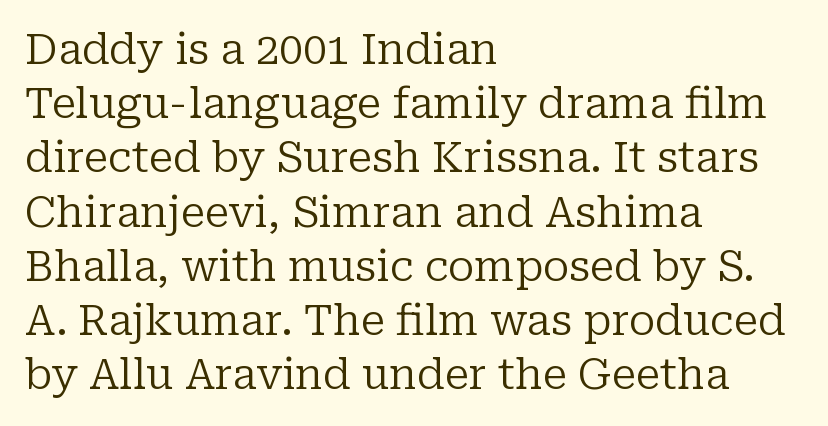
{"serif": "yes", "italic": "no", "bold": "no", "weight": "regular", "width": "normal", "stroke_contrast": "low", "x_height": "medium", "monospaced": "no", "underline": "no", "align": "left", "line_spacing": "normal", "line_spacing_ratio": 1.29, "letter_spacing": "normal", "letter_spacing_em": 0.0, "glyph_px": 42}
